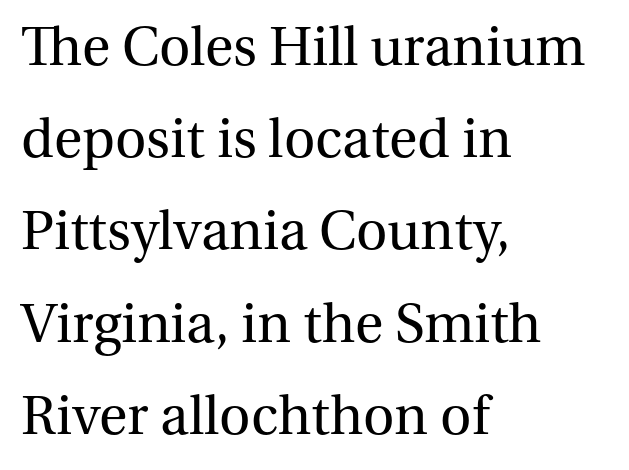
The image shows 58 px regular-weight serif type, upright; set left-aligned, normal line spacing (1.59x), normal letter spacing, not underlined; medium stroke contrast and a medium x-height.
